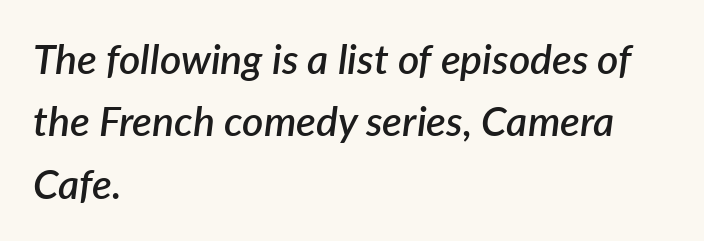
In terms of weight, the rendering is demibold, just under bold. Observe the ordinary spacing: letters are neighbours, not strangers. These lines are set flush left with a ragged right edge. Leading matches the norm, producing a regular column. Would a proofreader flag this as italicized? Yes.
